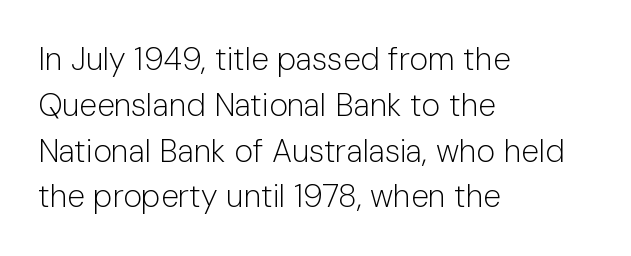
The image shows 32 px light sans-serif type, upright; set left-aligned, normal line spacing (1.43x), normal letter spacing, not underlined; low stroke contrast and a medium x-height.
